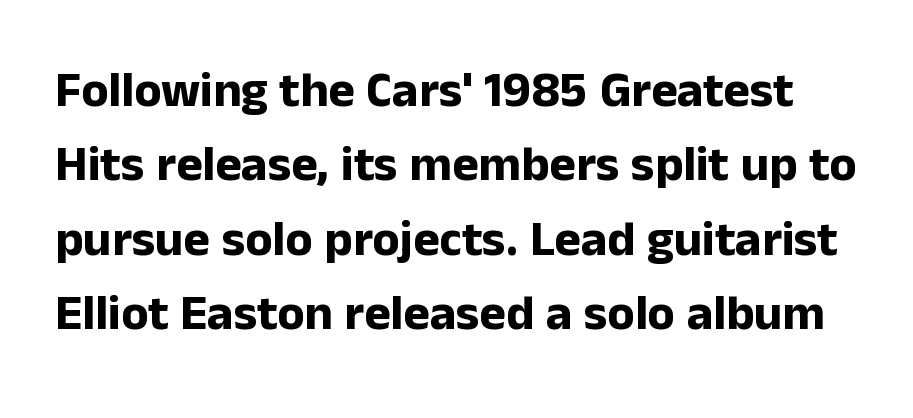
Whoever set this chose a conventional vertical rhythm. As a designer I'd log this as weight 700, bold. These lines are composed in type without serifs. Default kerning and tracking; the words read as compact shapes. Is this a fixed-width face? No — the glyphs have proportional, varying widths. The strip under each line holds only bare page.
